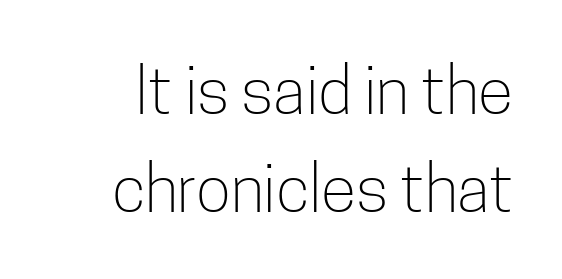
{"serif": "no", "italic": "no", "bold": "no", "weight": "light", "width": "condensed", "stroke_contrast": "low", "x_height": "medium", "monospaced": "no", "underline": "no", "line_spacing": "normal", "line_spacing_ratio": 1.51, "letter_spacing": "normal", "letter_spacing_em": 0.0, "glyph_px": 65}
